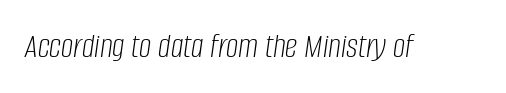
The image shows 35 px light, condensed type, italic (leaning right); set normal letter spacing, not underlined; low stroke contrast and a large x-height.
